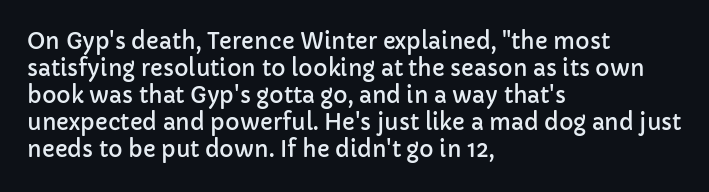
The horizontal fit of the characters is conventional and even. The typesetter chose a ragged-right arrangement here. Upright lettering throughout. The specimen omits any rule beneath the text block's lines.
